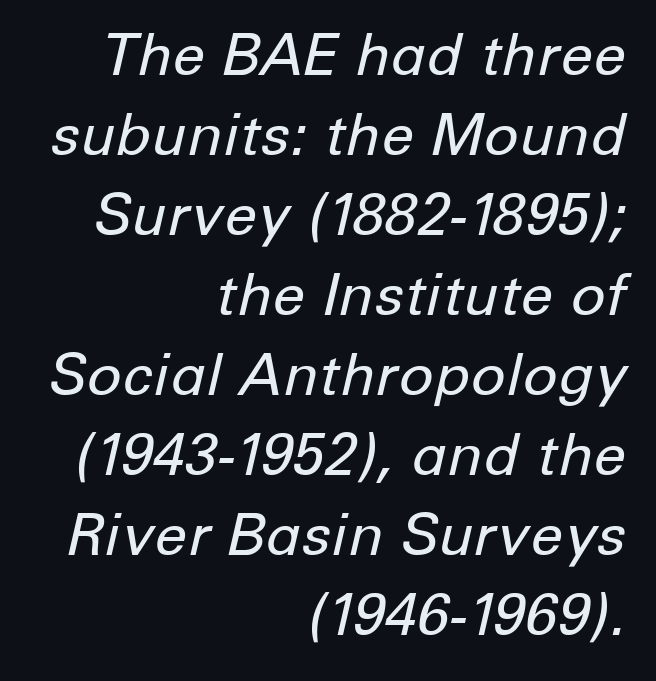
{"italic": "yes", "lean": "right", "slant_degrees": 12, "bold": "no", "weight": "regular", "width": "normal", "stroke_contrast": "low", "x_height": "medium", "monospaced": "no", "underline": "no", "align": "right", "line_spacing": "normal", "line_spacing_ratio": 1.38, "letter_spacing": "normal", "letter_spacing_em": 0.0, "glyph_px": 58}
